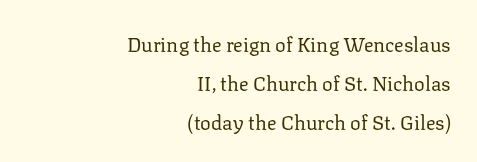
Q: Is the text bold? A: No.
Q: Is the text italic (slanted)? A: No, it is upright.
Q: Is the text underlined? A: No.
Q: How is the paragraph aligned? A: Right-aligned.
Q: Is the spacing between letters normal or unusually wide? A: Normal.
Q: Is the spacing between lines tight, normal or loose? A: Loose.
